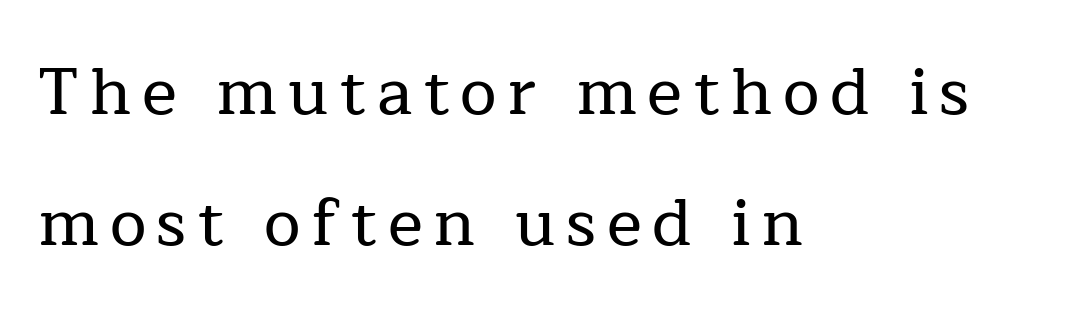
The image shows 66 px serif type, upright; set left-aligned, loose line spacing (1.98x), not underlined; low stroke contrast and a medium x-height.
